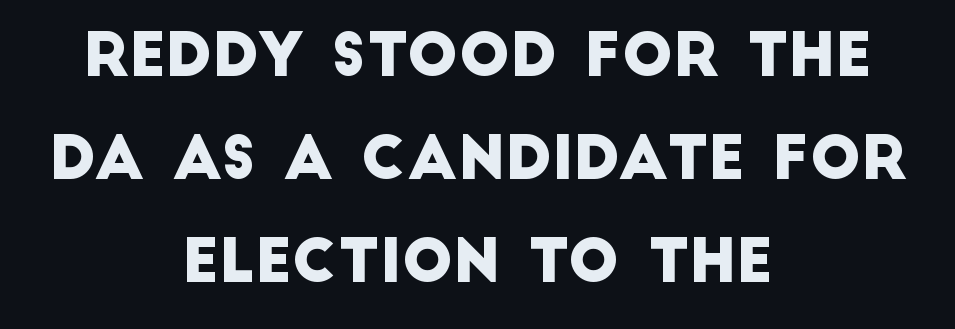
Spacing between characters is what you'd get straight out of the box. Do the characters align in a grid? No, the font is proportional. The gap between lines stays unmarked. The compositor balanced each line on the midline. These lines are composed in type without serifs.
